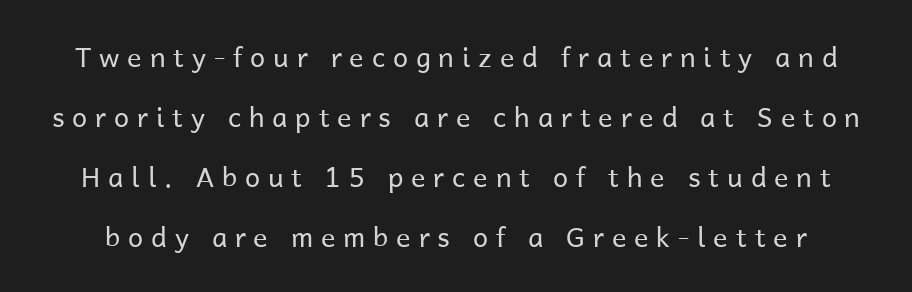
{"italic": "no", "bold": "no", "underline": "no", "line_spacing": "loose", "line_spacing_ratio": 2.22, "letter_spacing": "wide", "letter_spacing_em": 0.29, "glyph_px": 27}
